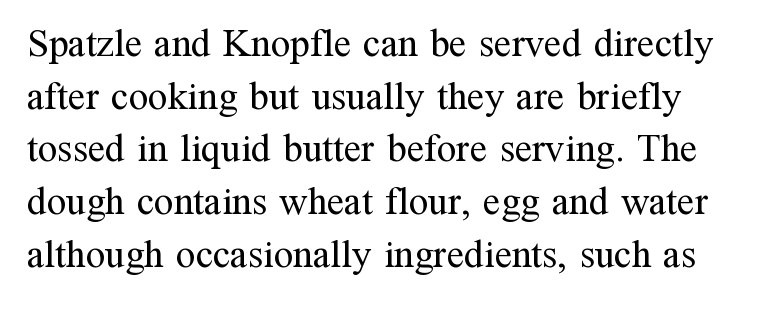
Regular leading. Letterform terminals end in serifs throughout the passage. You could not count columns in this text — the font is proportionally spaced. Is this a heavy cut? Hardly; it is regular or lighter. Notice how the stems are strictly vertical — no italics here. Characters follow at the spacing the type designer built in.
